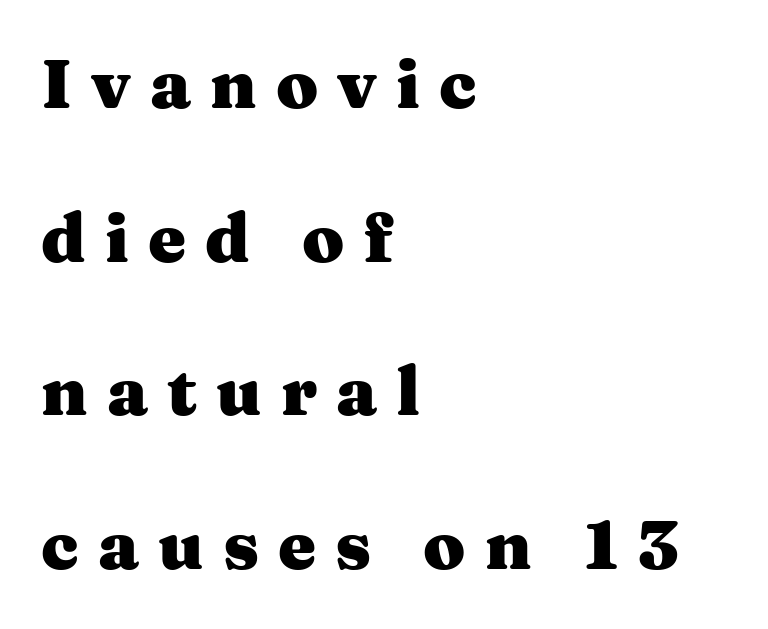
{"serif": "yes", "italic": "no", "bold": "yes", "weight": "heavy", "width": "wide", "stroke_contrast": "medium", "x_height": "medium", "monospaced": "no", "underline": "no", "align": "left", "line_spacing": "loose", "line_spacing_ratio": 2.26, "letter_spacing": "wide", "letter_spacing_em": 0.28, "glyph_px": 68}
